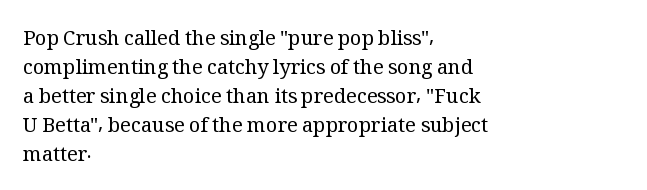
The image shows 20 px text type, upright; set left-aligned, normal line spacing (1.45x), normal letter spacing, not underlined.
